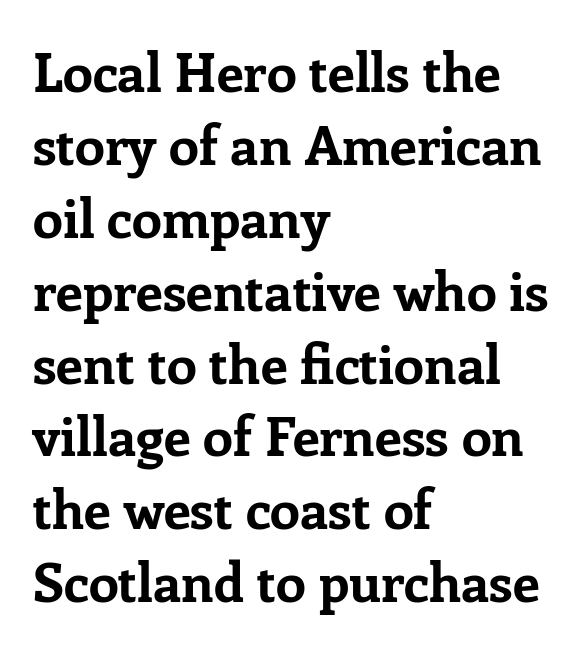
Q: Is the text bold? A: Yes.
Q: Is the text italic (slanted)? A: No, it is upright.
Q: Is the typeface a serif or a sans-serif typeface? A: Serif.
Q: Is the text underlined? A: No.
Q: How is the paragraph aligned? A: Left-aligned.
Q: Is the spacing between letters normal or unusually wide? A: Normal.
Q: Is the spacing between lines tight, normal or loose? A: Normal.
Q: Width (condensed, normal, or wide)? A: Normal.
Q: Stroke contrast? A: Low.
Q: x-height? A: Medium.
Q: Monospaced? A: No.
